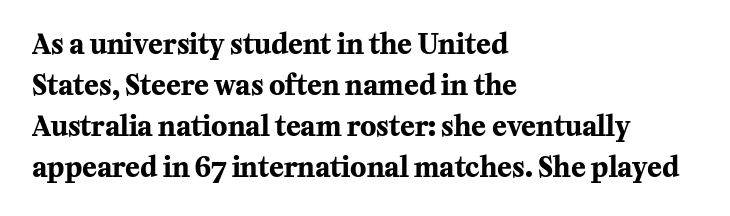
Line beginnings align vertically; line endings do not. Between one letter and the next there's only the usual sliver of space. Notice how descenders clear the ascenders below comfortably — that's standard leading. Does the lettering tilt? It doesn't — this is upright. Letters rest on an invisible, unmarked baseline.
